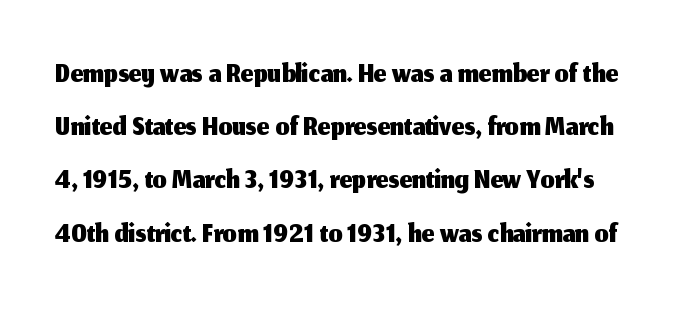
The horizontal fit of the characters is conventional and even. The typeface chosen for these lines omits serifs. If you drew a line through each stem, it would be perfectly vertical. Here the designer chose a conventional face with non-uniform glyph widths. Words float on clear page, feet unadorned.
